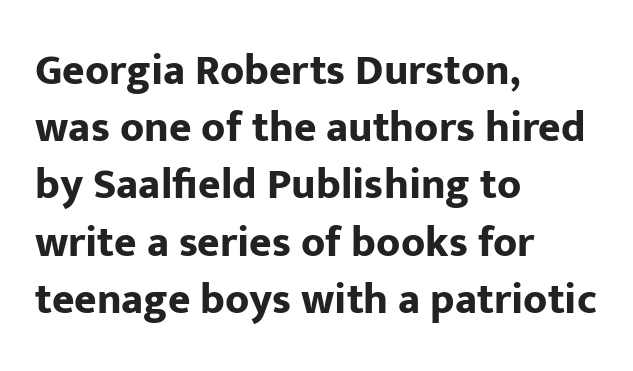
Q: Is the text bold? A: Yes.
Q: Is the text italic (slanted)? A: No, it is upright.
Q: Is the typeface a serif or a sans-serif typeface? A: Sans-serif.
Q: Is the text underlined? A: No.
Q: How is the paragraph aligned? A: Left-aligned.
Q: Is the spacing between letters normal or unusually wide? A: Normal.
Q: Is the spacing between lines tight, normal or loose? A: Normal.
Q: Width (condensed, normal, or wide)? A: Normal.
Q: Stroke contrast? A: Low.
Q: x-height? A: Medium.
Q: Monospaced? A: No.
